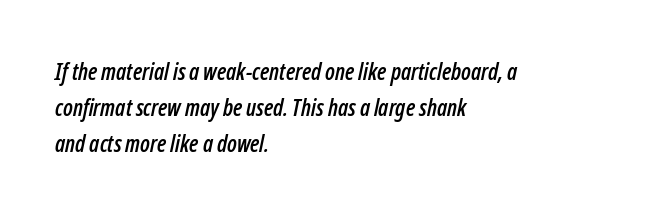
The image shows 23 px text type, italic (leaning right); set left-aligned, normal line spacing (1.56x), normal letter spacing, not underlined.
